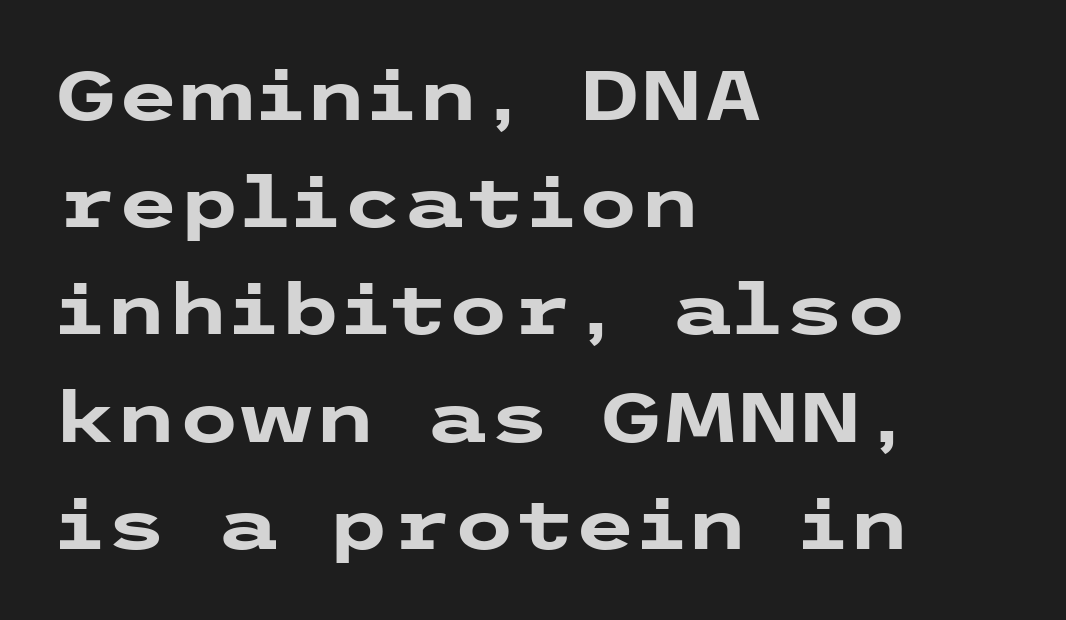
{"serif": "no", "italic": "no", "bold": "yes", "weight": "heavy", "width": "wide", "stroke_contrast": "low", "x_height": "medium", "underline": "no", "align": "left", "line_spacing": "normal", "line_spacing_ratio": 1.51, "letter_spacing": "normal", "letter_spacing_em": 0.0, "glyph_px": 71}
